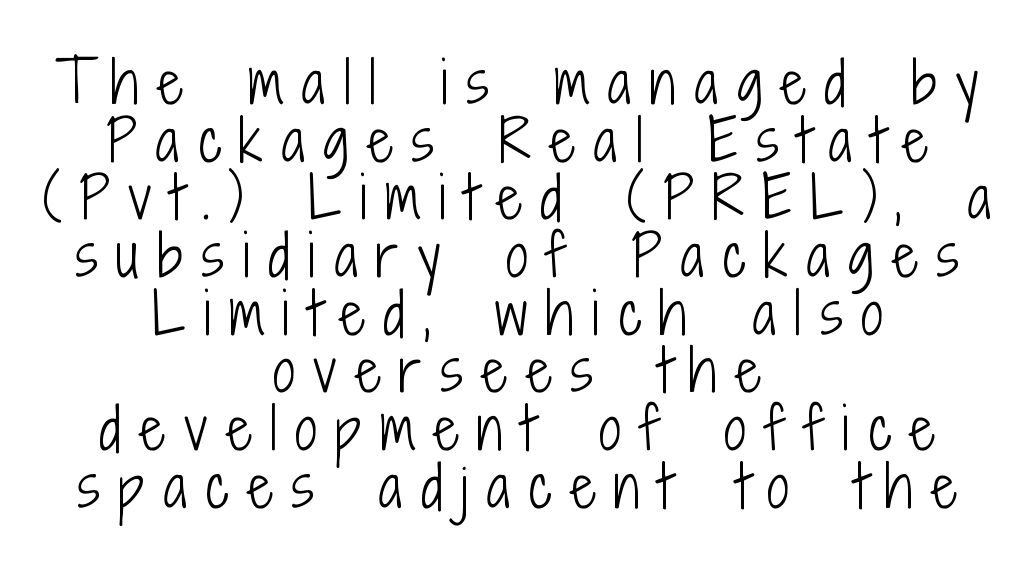
A centered setting, common on invitations and titles, is used for this passage. The typeface chosen for these lines omits serifs. Any mark beneath the type? The region is blank. Spacing verdict: proportional, widths tailored to each character.
